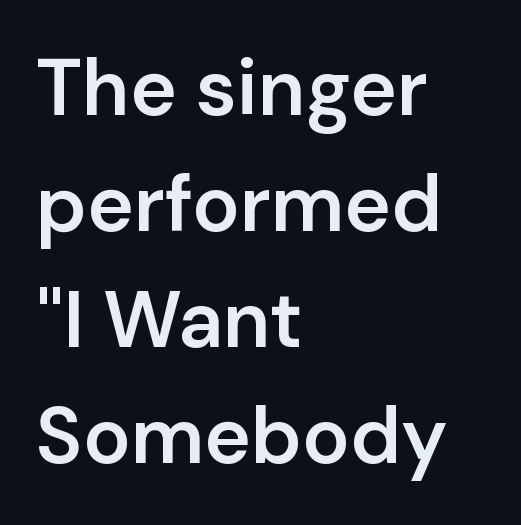
{"serif": "no", "italic": "no", "bold": "semi", "weight": "semibold", "width": "normal", "stroke_contrast": "low", "x_height": "medium", "monospaced": "no", "underline": "no", "align": "left", "line_spacing": "normal", "line_spacing_ratio": 1.47, "letter_spacing": "normal", "letter_spacing_em": 0.0, "glyph_px": 79}
